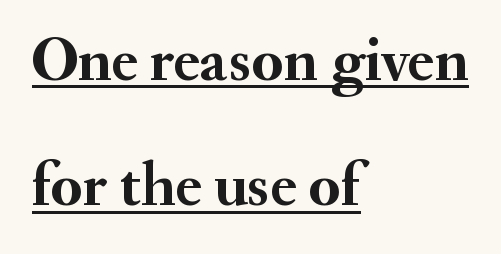
The image shows 63 px semibold serif type, upright; set left-aligned, loose line spacing (1.99x), normal letter spacing, underlined; medium stroke contrast and a small x-height.
